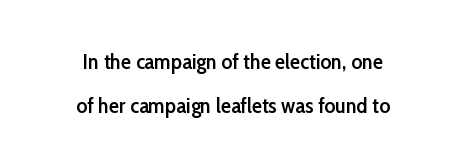
Q: Is the text bold? A: Semi-bold.
Q: Is the text italic (slanted)? A: No, it is upright.
Q: Is the text underlined? A: No.
Q: How is the paragraph aligned? A: Centered.
Q: Is the spacing between letters normal or unusually wide? A: Normal.
Q: Is the spacing between lines tight, normal or loose? A: Loose.
